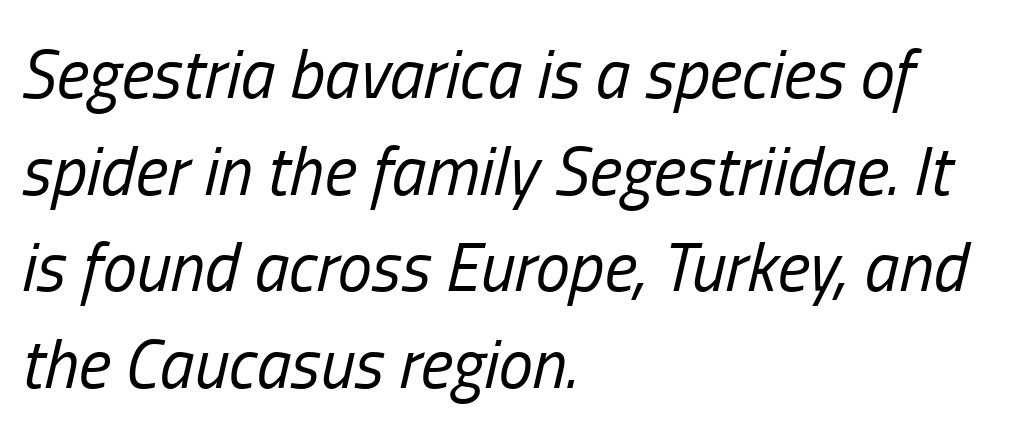
The image shows 69 px regular-weight, condensed type, italic (leaning right); set left-aligned, normal line spacing (1.4x), normal letter spacing, not underlined; low stroke contrast and a medium x-height.
